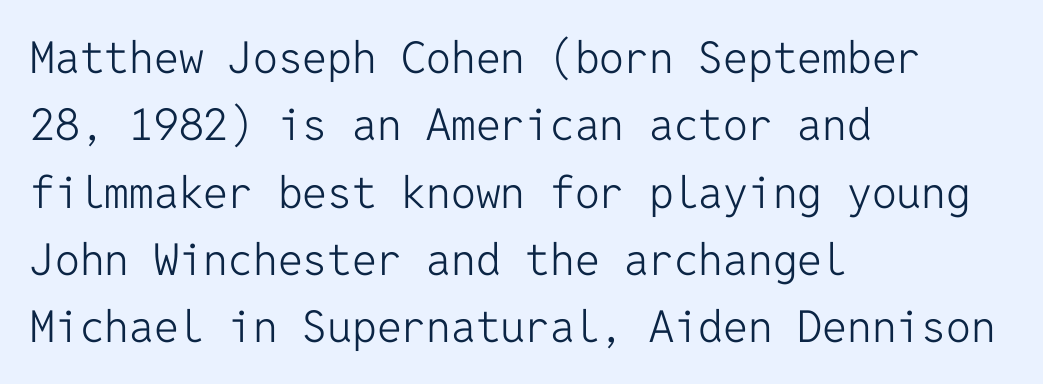
Q: Is the text bold? A: No.
Q: Is the text italic (slanted)? A: No, it is upright.
Q: Is the typeface a serif or a sans-serif typeface? A: Sans-serif.
Q: Is the text underlined? A: No.
Q: How is the paragraph aligned? A: Left-aligned.
Q: Is the spacing between letters normal or unusually wide? A: Normal.
Q: Is the spacing between lines tight, normal or loose? A: Normal.
Q: Width (condensed, normal, or wide)? A: Normal.
Q: Stroke contrast? A: Low.
Q: x-height? A: Medium.
Q: Monospaced? A: Yes.
